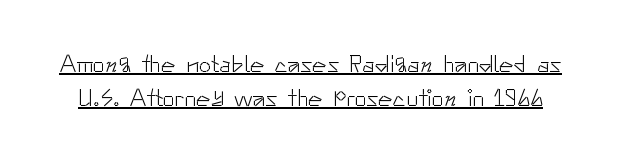
Q: Is the text bold? A: No.
Q: Is the text italic (slanted)? A: No, it is upright.
Q: Is the text underlined? A: Yes.
Q: Is the spacing between letters normal or unusually wide? A: Normal.
Q: Is the spacing between lines tight, normal or loose? A: Normal.
